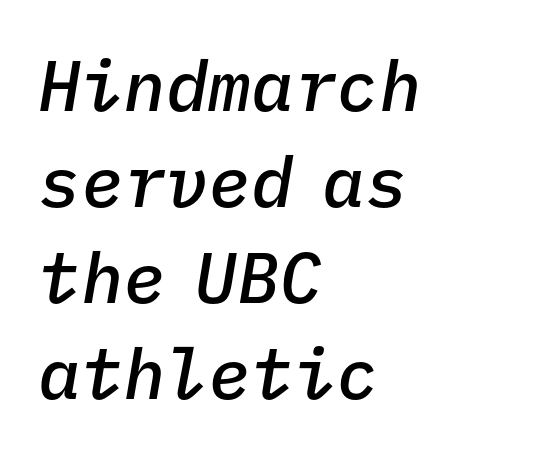
The image shows 71 px semibold type, italic (leaning right), monospaced; set left-aligned, normal line spacing (1.35x), normal letter spacing, not underlined; low stroke contrast and a medium x-height.
